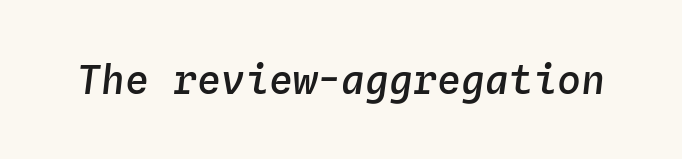
The image shows 40 px semibold type, italic (leaning right), monospaced; set normal letter spacing, not underlined; low stroke contrast and a medium x-height.
